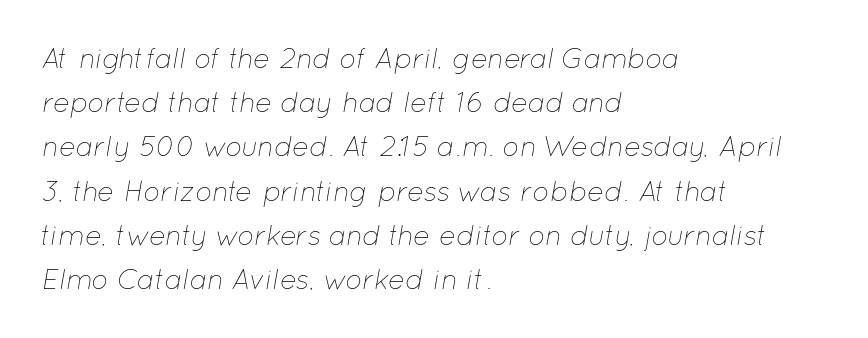
Q: Is the text bold? A: No.
Q: Is the text italic (slanted)? A: Yes, it leans right by about 12 degrees.
Q: Is the text underlined? A: No.
Q: How is the paragraph aligned? A: Left-aligned.
Q: Is the spacing between letters normal or unusually wide? A: Normal.
Q: Is the spacing between lines tight, normal or loose? A: Normal.
Q: Width (condensed, normal, or wide)? A: Normal.
Q: Stroke contrast? A: Low.
Q: x-height? A: Medium.
Q: Monospaced? A: No.
